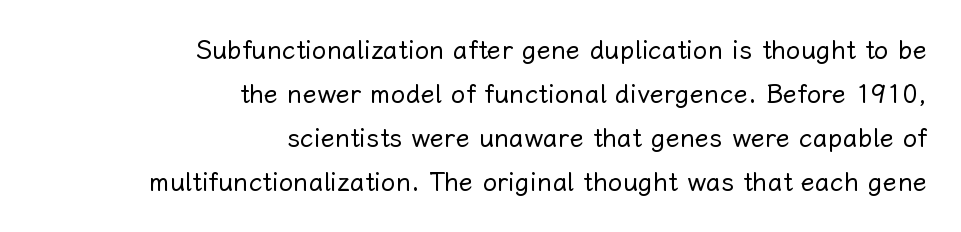
{"italic": "no", "bold": "no", "underline": "no", "align": "right", "line_spacing": "normal", "line_spacing_ratio": 1.69, "letter_spacing": "normal", "letter_spacing_em": 0.0, "glyph_px": 26}
